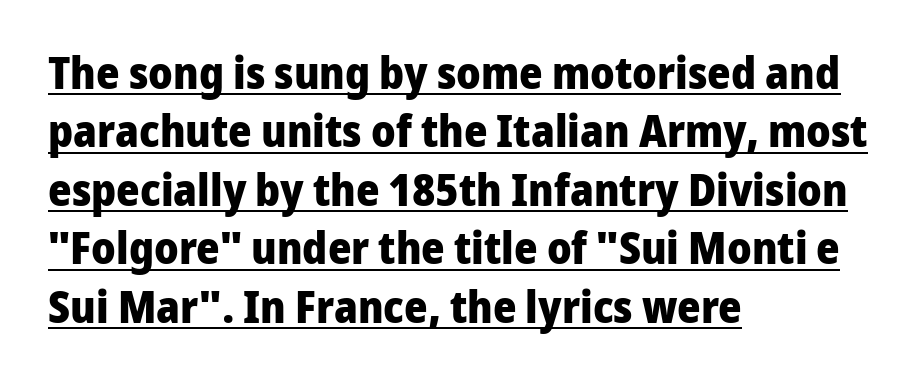
{"serif": "no", "italic": "no", "bold": "yes", "weight": "heavy", "width": "normal", "stroke_contrast": "low", "x_height": "medium", "monospaced": "no", "underline": "yes", "align": "left", "line_spacing": "normal", "line_spacing_ratio": 1.3, "letter_spacing": "normal", "letter_spacing_em": 0.0, "glyph_px": 45}
